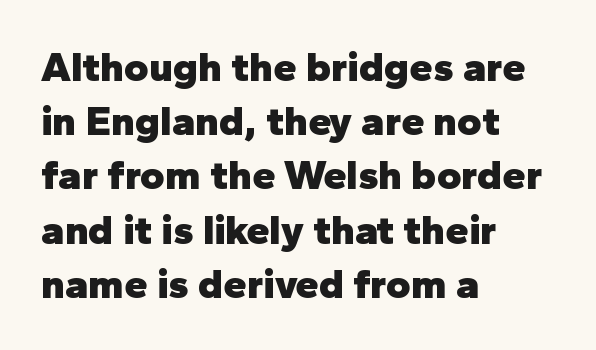
{"serif": "no", "italic": "no", "bold": "yes", "weight": "heavy", "width": "normal", "stroke_contrast": "low", "x_height": "medium", "monospaced": "no", "underline": "no", "align": "left", "line_spacing": "normal", "line_spacing_ratio": 1.29, "letter_spacing": "normal", "letter_spacing_em": 0.0, "glyph_px": 42}
